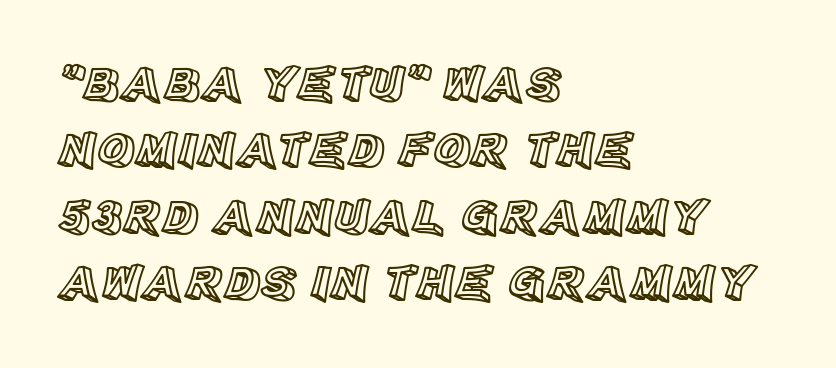
{"width": "normal", "x_height": "large", "monospaced": "no", "underline": "no", "align": "left", "line_spacing": "normal", "line_spacing_ratio": 1.3, "letter_spacing": "normal", "letter_spacing_em": 0.0, "glyph_px": 51}
